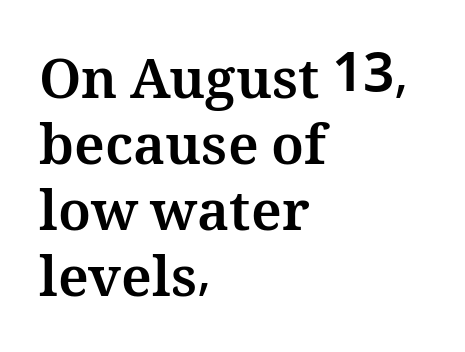
{"italic": "no", "bold": "yes", "weight": "bold", "width": "normal", "stroke_contrast": "medium", "x_height": "medium", "monospaced": "no", "underline": "no", "align": "left", "line_spacing_ratio": 1.2, "letter_spacing": "normal", "letter_spacing_em": 0.0, "glyph_px": 55}
